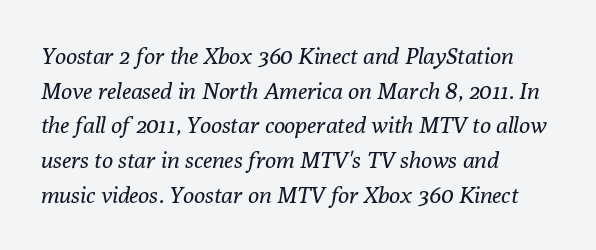
{"italic": "yes", "lean": "right", "slant_degrees": 10, "bold": "no", "underline": "no", "align": "left", "line_spacing": "normal", "line_spacing_ratio": 1.51, "letter_spacing": "normal", "letter_spacing_em": 0.0, "glyph_px": 23}
